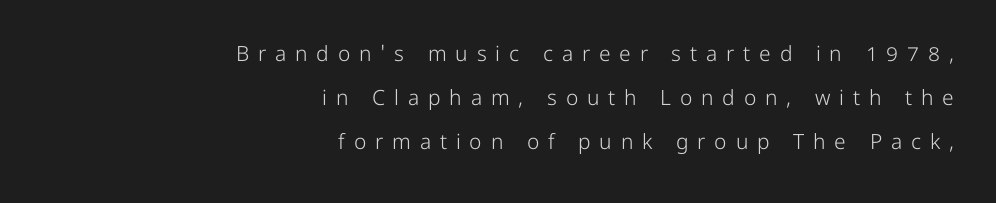
Q: Is the text bold? A: No.
Q: Is the text italic (slanted)? A: No, it is upright.
Q: Is the text underlined? A: No.
Q: How is the paragraph aligned? A: Right-aligned.
Q: Is the spacing between letters normal or unusually wide? A: Unusually wide.
Q: Is the spacing between lines tight, normal or loose? A: Loose.
